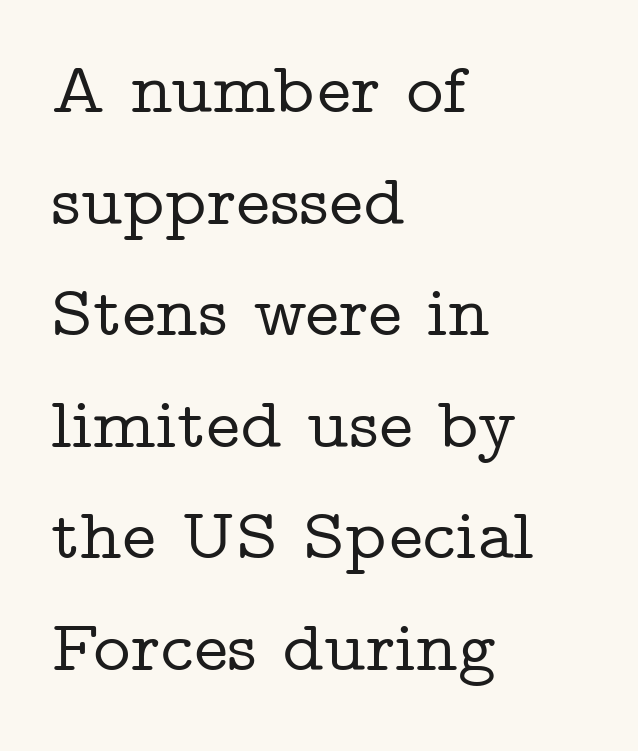
Q: Is the text italic (slanted)? A: No, it is upright.
Q: Is the typeface a serif or a sans-serif typeface? A: Serif.
Q: Is the text underlined? A: No.
Q: How is the paragraph aligned? A: Left-aligned.
Q: Is the spacing between letters normal or unusually wide? A: Normal.
Q: Is the spacing between lines tight, normal or loose? A: Normal.
Q: Width (condensed, normal, or wide)? A: Wide.
Q: Stroke contrast? A: Low.
Q: x-height? A: Medium.
Q: Monospaced? A: No.
